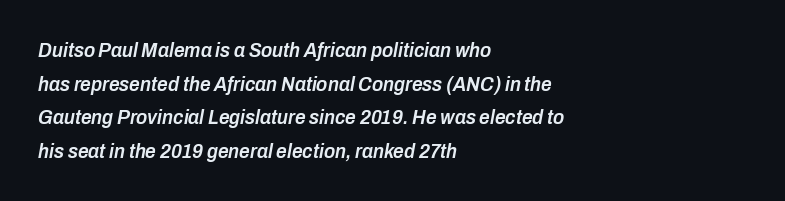
Q: Is the text bold? A: Semi-bold.
Q: Is the text italic (slanted)? A: Yes, it leans right by about 10 degrees.
Q: Is the text underlined? A: No.
Q: How is the paragraph aligned? A: Left-aligned.
Q: Is the spacing between letters normal or unusually wide? A: Normal.
Q: Is the spacing between lines tight, normal or loose? A: Normal.
